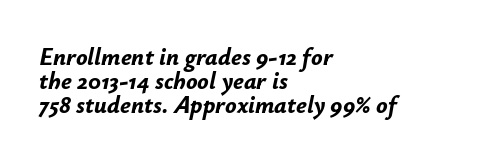
Q: Is the text bold? A: Yes.
Q: Is the text italic (slanted)? A: Yes, it leans right by about 12 degrees.
Q: Is the text underlined? A: No.
Q: How is the paragraph aligned? A: Left-aligned.
Q: Is the spacing between letters normal or unusually wide? A: Normal.
Q: Is the spacing between lines tight, normal or loose? A: Tight.
